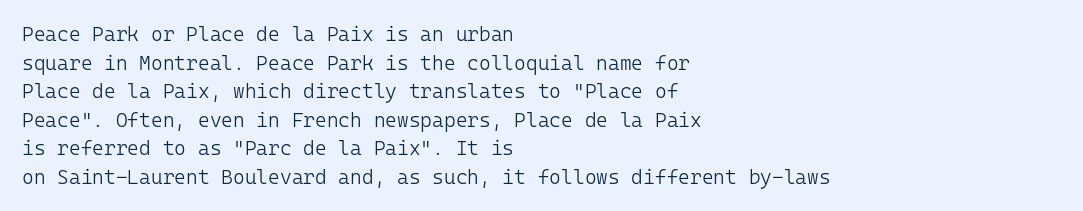
Honestly, the letter spacing is just normal — you wouldn't notice it. Every row of glyphs begins at an identical x-position on the left. The lettering holds an erect, upright posture throughout. A typesetter would call this leading conventional body-copy spacing.
